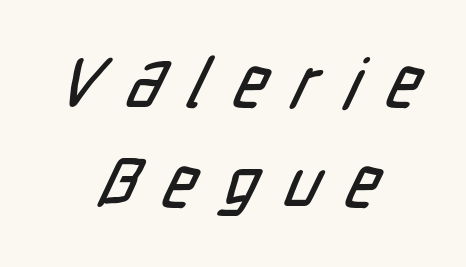
The image shows 69 px condensed sans-serif type; set centered, normal line spacing (1.45x), unusually wide letter spacing (+0.39 em), not underlined; low stroke contrast and a medium x-height.
